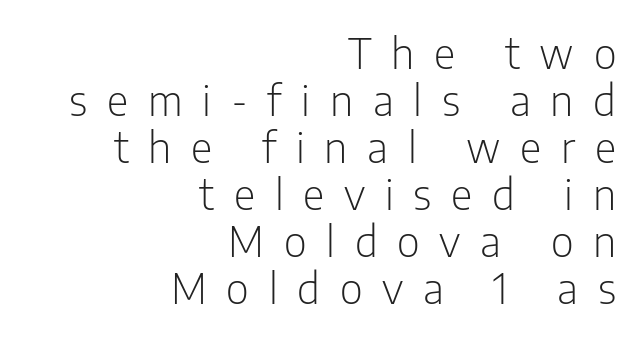
No chunkiness to these letters — they're not bold. The glyphs are unaccompanied by any horizontal stroke below them. Is the block centered? No — it sits flush against the right margin. Unlike a traditional serif, this face leaves its strokes unadorned. Note the varied advance widths — an 'i' is clearly narrower than an 'm'.
